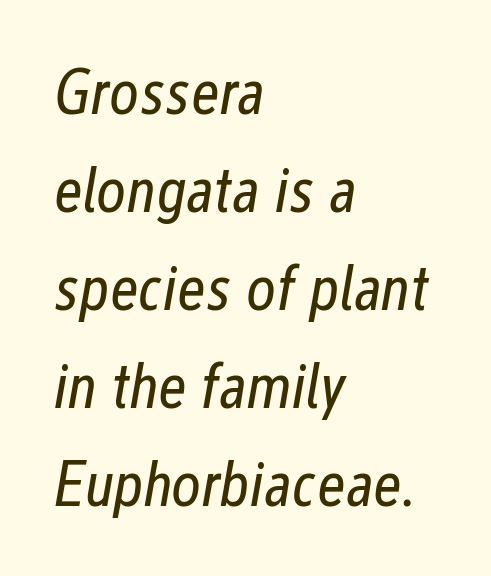
The image shows 64 px regular-weight, condensed type, italic (leaning right); set left-aligned, normal line spacing (1.53x), normal letter spacing, not underlined; low stroke contrast and a medium x-height.
